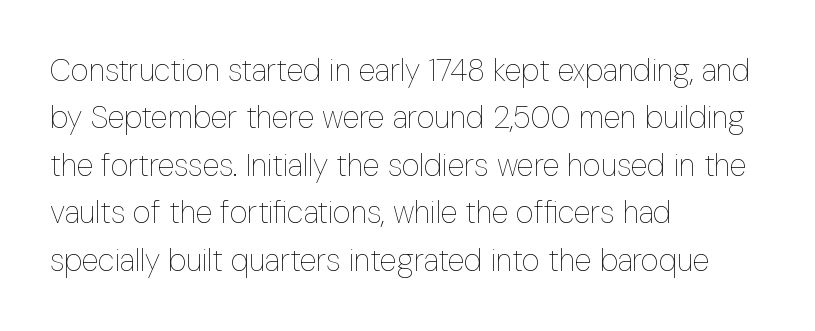
Q: Is the text bold? A: No.
Q: Is the text italic (slanted)? A: No, it is upright.
Q: Is the text underlined? A: No.
Q: How is the paragraph aligned? A: Left-aligned.
Q: Is the spacing between letters normal or unusually wide? A: Normal.
Q: Is the spacing between lines tight, normal or loose? A: Normal.
Q: Width (condensed, normal, or wide)? A: Condensed.
Q: Stroke contrast? A: Low.
Q: x-height? A: Medium.
Q: Monospaced? A: No.
